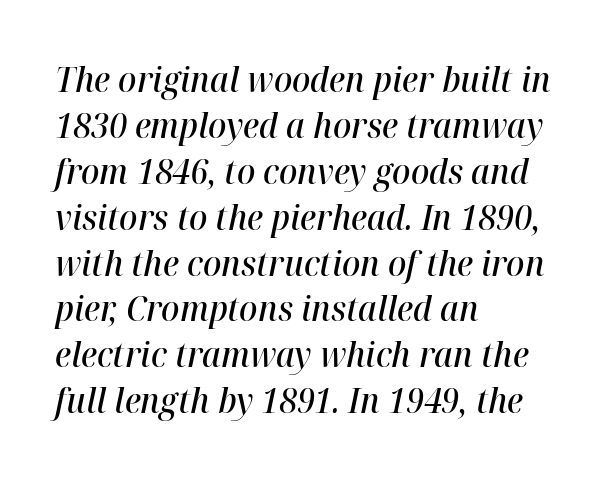
The face used here is rendered with its standard letterfit. Summary of vertical rhythm: regular, with standard interline spacing. This sample has the flowing, uneven cadence of proportional lettering. Horizontally, the lines are justified to the leading edge only.
